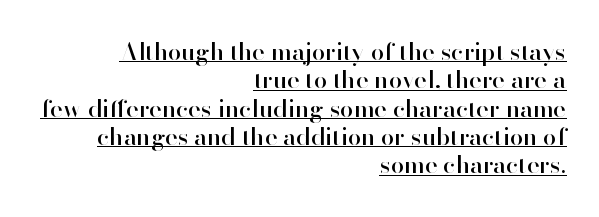
{"italic": "no", "underline": "yes", "align": "right", "line_spacing_ratio": 1.18, "letter_spacing": "normal", "letter_spacing_em": 0.0, "glyph_px": 24}
